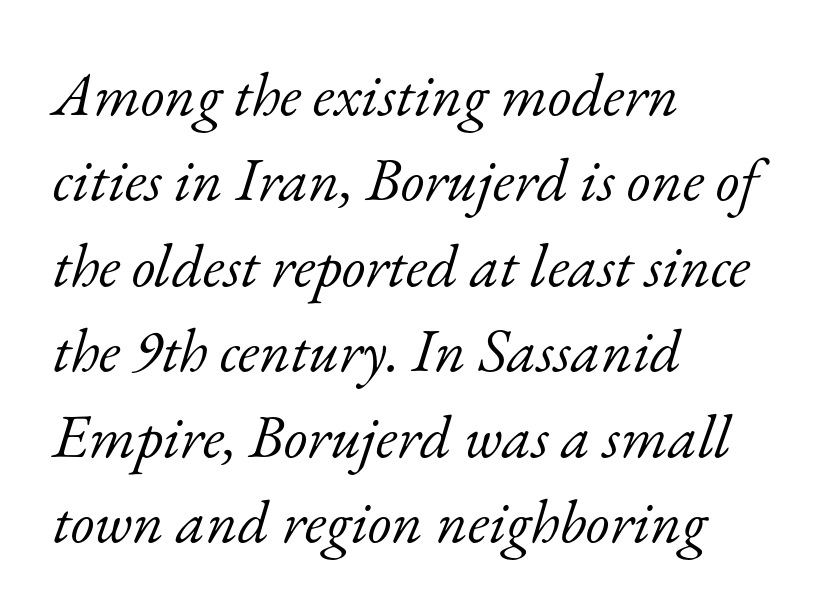
The image shows 61 px light serif type, italic (leaning right); set left-aligned, normal line spacing (1.4x), normal letter spacing, not underlined; low stroke contrast and a small x-height.
